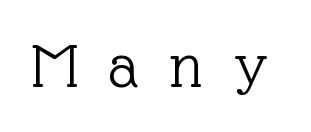
The image shows 66 px light serif type, upright; set unusually wide letter spacing (+0.47 em), not underlined; a medium x-height.
